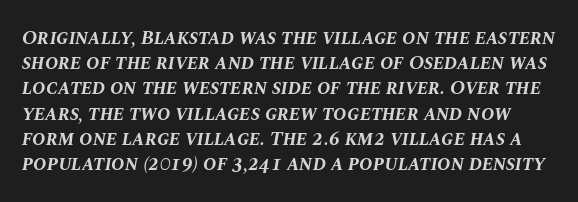
The image shows 20 px bold type, italic (leaning right); set normal line spacing (1.26x), normal letter spacing, not underlined.
